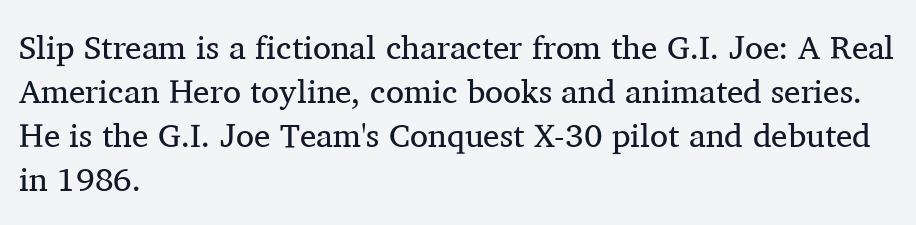
Designer's note — italics off, roman on. The rendering uses a moderate line-height, typical for paragraphs. Type style note: has serifs. The weight tops out at a normal text grade. The letterforms sit shoulder to shoulder at normal distance.
